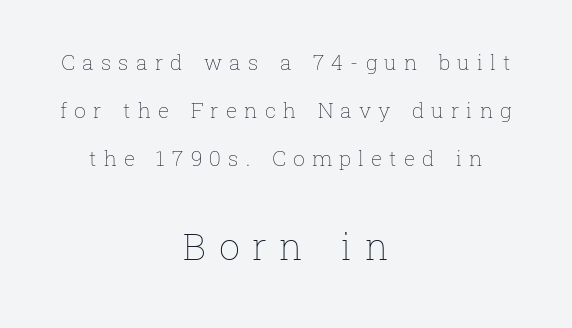
{"italic": "no", "bold": "no", "weight": "thin", "width": "normal", "stroke_contrast": "low", "x_height": "medium", "monospaced": "no", "underline": "no", "align": "center", "line_spacing": "loose", "line_spacing_ratio": 2.29, "letter_spacing": "wide", "letter_spacing_em": 0.34, "larger_block": "second", "size_ratio": 1.76, "glyph_px": 37}
